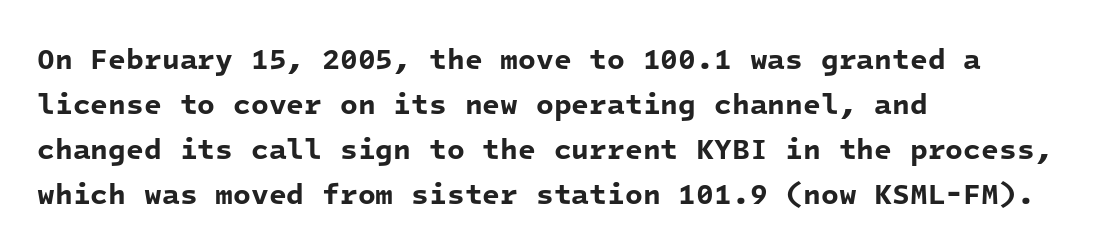
Is the block centered? No — it sits flush against the left margin. Lines of text with bare space underneath. Spacing verdict: monospaced, one width for all characters. Honestly, the row spacing looks completely unremarkable. Compared with an ordinary text face, these strokes are far heavier — a full bold. Regarding serifs, this sample does without them.
